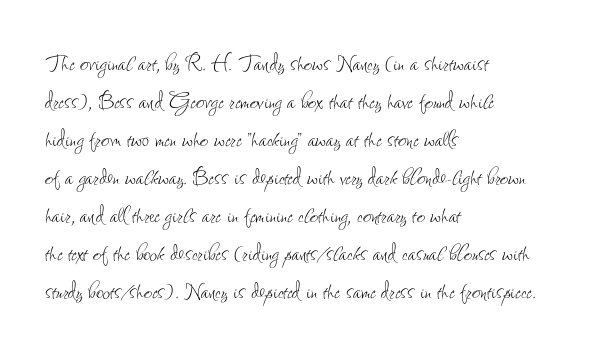
Q: Is the text bold? A: No.
Q: Is the text italic (slanted)? A: Yes.
Q: Is the text underlined? A: No.
Q: How is the paragraph aligned? A: Left-aligned.
Q: Is the spacing between letters normal or unusually wide? A: Normal.
Q: Is the spacing between lines tight, normal or loose? A: Normal.
Q: Width (condensed, normal, or wide)? A: Condensed.
Q: Stroke contrast? A: Low.
Q: x-height? A: Small.
Q: Monospaced? A: No.
